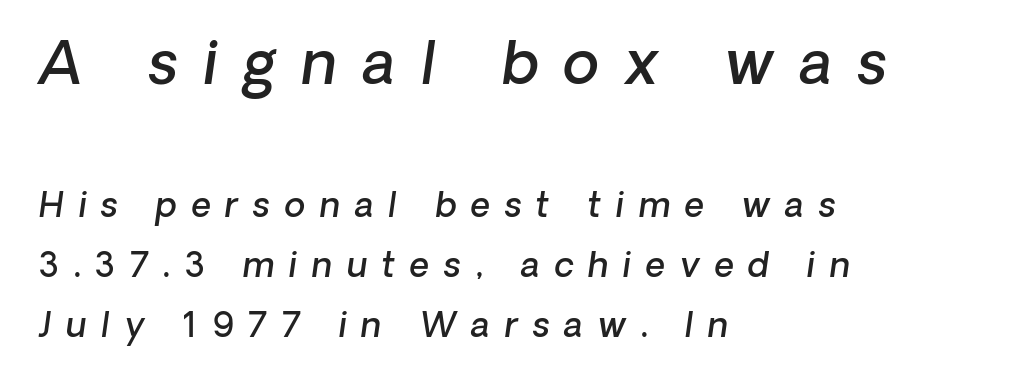
{"italic": "yes", "lean": "right", "slant_degrees": 8, "bold": "semi", "weight": "semibold", "width": "normal", "stroke_contrast": "low", "x_height": "medium", "monospaced": "no", "underline": "no", "align": "left", "line_spacing_ratio": 1.77, "letter_spacing": "wide", "letter_spacing_em": 0.43, "larger_block": "first", "size_ratio": 1.74, "glyph_px": 59}
